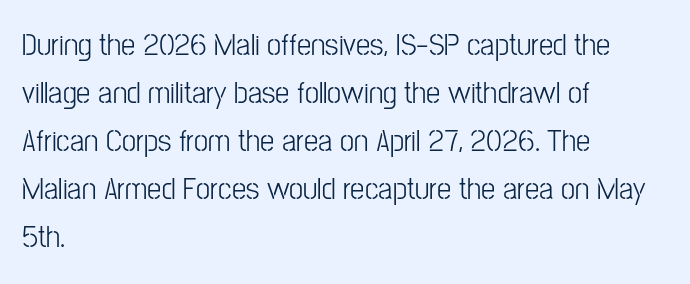
The image shows 32 px condensed sans-serif type, upright; set left-aligned, normal line spacing (1.5x), normal letter spacing, not underlined; low stroke contrast and a medium x-height.
